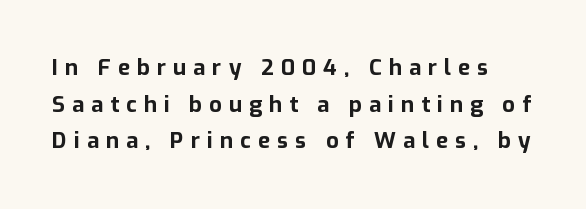
{"italic": "no", "bold": "yes", "underline": "no", "line_spacing": "normal", "line_spacing_ratio": 1.66, "letter_spacing": "wide", "letter_spacing_em": 0.32, "glyph_px": 22}
